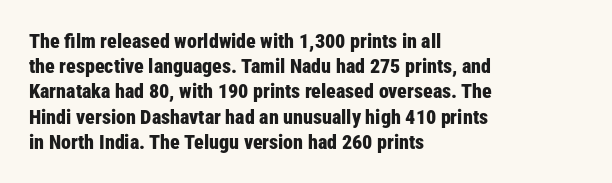
The space directly below the letters is spotless. This rendering uses left alignment, leaving the right contour irregular. The typography opts for an upright posture over an oblique one. Each word holds together tightly as a unit, with standard inter-letter gaps. Pretty heavy lettering here — definitely bold.
